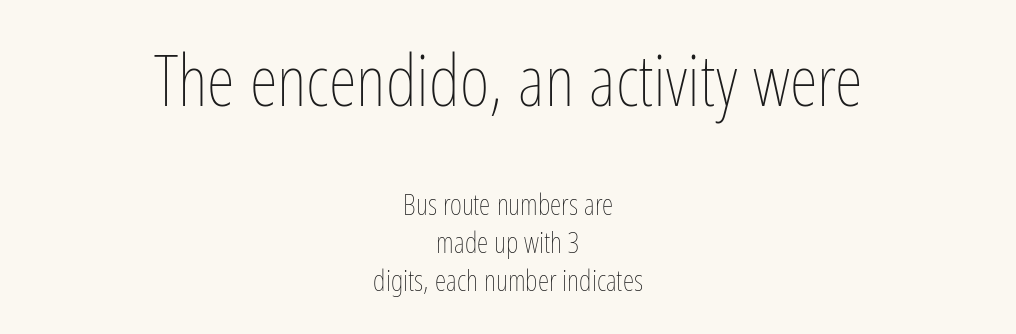
{"italic": "no", "bold": "no", "weight": "thin", "width": "condensed", "stroke_contrast": "low", "x_height": "medium", "monospaced": "no", "underline": "no", "align": "center", "line_spacing": "normal", "line_spacing_ratio": 1.31, "letter_spacing": "normal", "letter_spacing_em": 0.0, "larger_block": "first", "size_ratio": 2.48, "glyph_px": 72}
